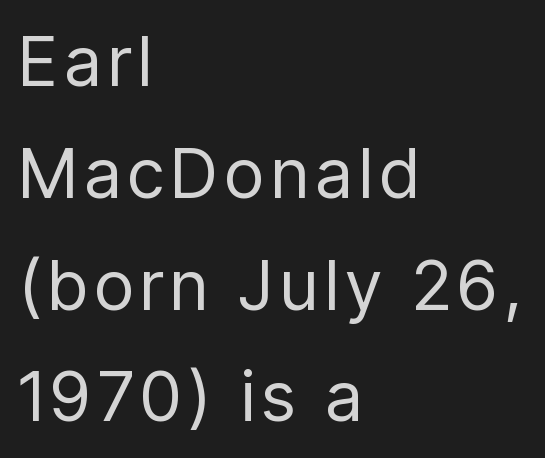
The letters advance in unequal steps, a hallmark of proportional type. Each row of text sits above clean, open space. Ink coverage per letter is moderate at most. Regarding serifs, this sample does without them. The passage is arranged the way most books set body copy — flush left. Leading matches the norm, producing a regular column.
